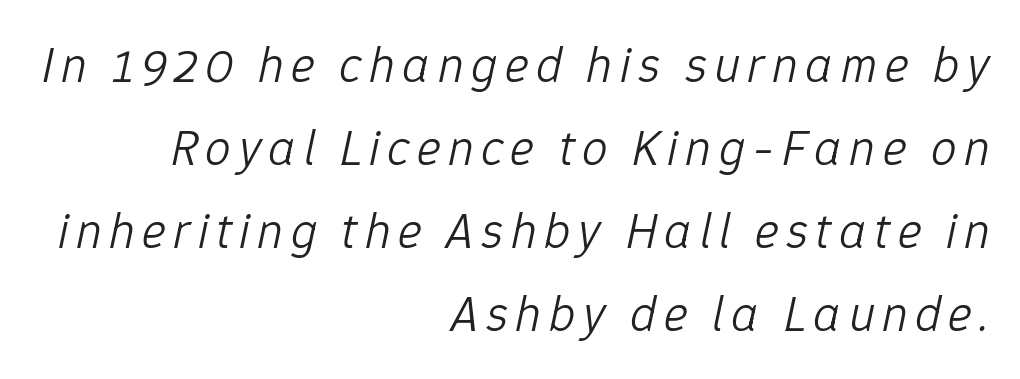
A clean baseline with only descenders dipping below it. The strokes are not fattened; the text isn't bold. The rendering uses natural spacing where letterforms have individual widths. The line-height multiplier appears to be the usual default.
